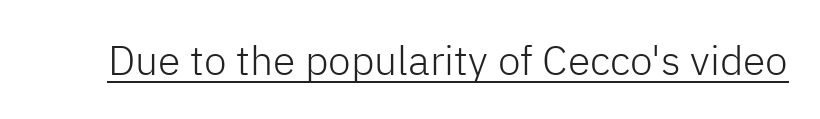
When letters stand straight like this, we call the style roman or upright. Nothing sits at the stroke ends, so this counts as sans-serif. The rendering uses the underline text-decoration. Caption: face not bold, strokes unweighted.
